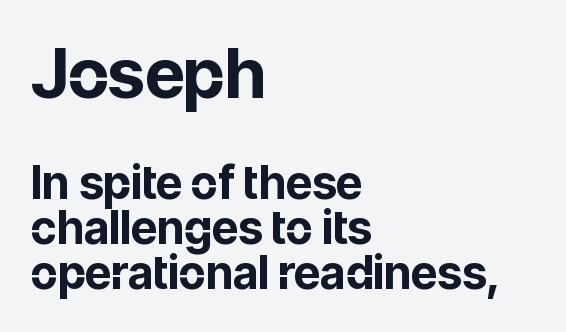
Q: Is the text bold? A: Yes.
Q: Is the text italic (slanted)? A: No, it is upright.
Q: Is the typeface a serif or a sans-serif typeface? A: Sans-serif.
Q: Is the text underlined? A: No.
Q: How is the paragraph aligned? A: Left-aligned.
Q: Is the spacing between letters normal or unusually wide? A: Normal.
Q: Is the spacing between lines tight, normal or loose? A: Tight.
Q: Which block of text is set in a larger size, the first (top) or the second (bottom)? A: The first (top) one.
Q: Width (condensed, normal, or wide)? A: Normal.
Q: Stroke contrast? A: Low.
Q: x-height? A: Medium.
Q: Monospaced? A: No.
